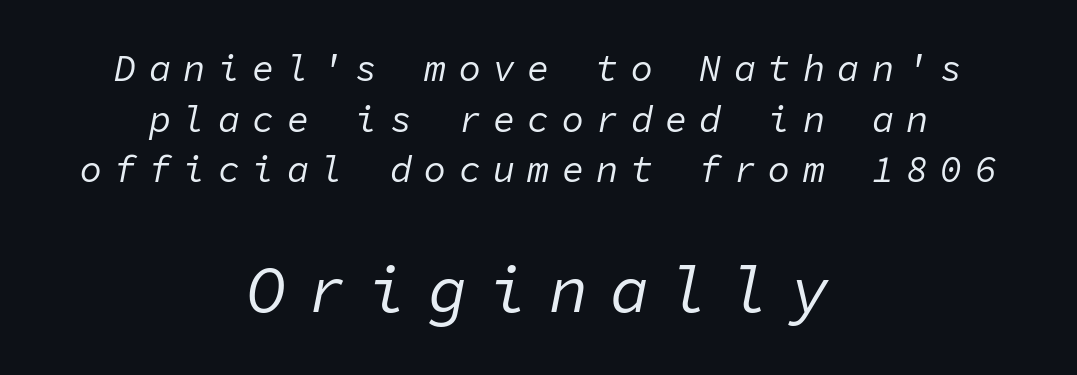
The whitespace from short lines is split evenly between both sides. Descenders hang freely into open space. The tracking reads as deliberately expanded to a designer's eye. These lines are rendered in a fixed-pitch font. The lower block of text is set noticeably larger than the block above it.
